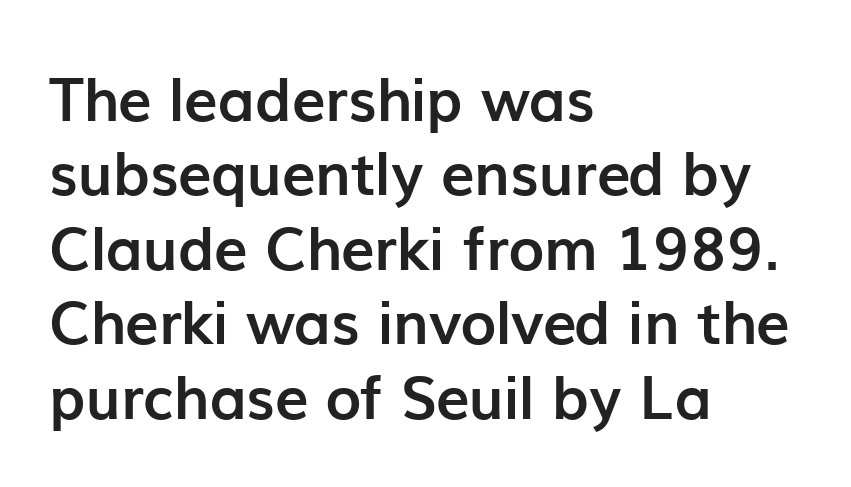
The lettering stays uniformly vertical, giving the passage a roman look. The rendering uses natural spacing where letterforms have individual widths. Letter spacing: default. Descenders are the only things crossing below the line. The typesetter chose a ragged-right arrangement here. The typeface chosen for these lines omits serifs.
